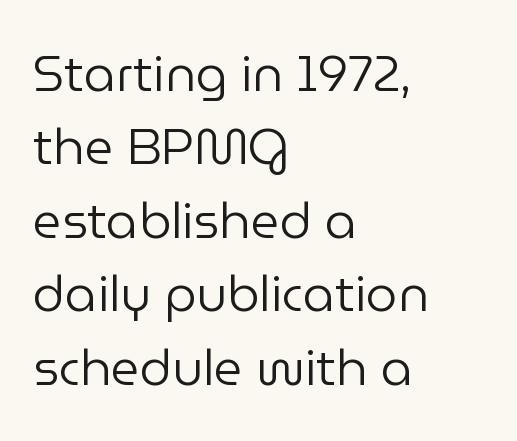
The image shows 50 px regular-weight sans-serif type, upright; set left-aligned, normal line spacing (1.47x), normal letter spacing, not underlined; low stroke contrast and a medium x-height.
